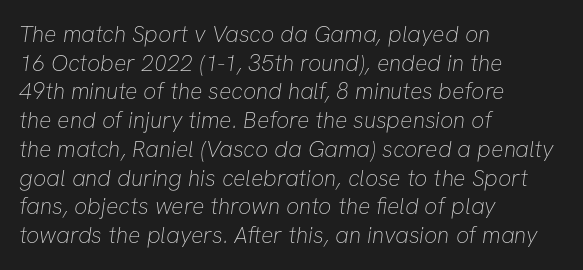
Q: Is the text bold? A: No.
Q: Is the text underlined? A: No.
Q: How is the paragraph aligned? A: Left-aligned.
Q: Is the spacing between letters normal or unusually wide? A: Normal.
Q: Is the spacing between lines tight, normal or loose? A: Normal.
